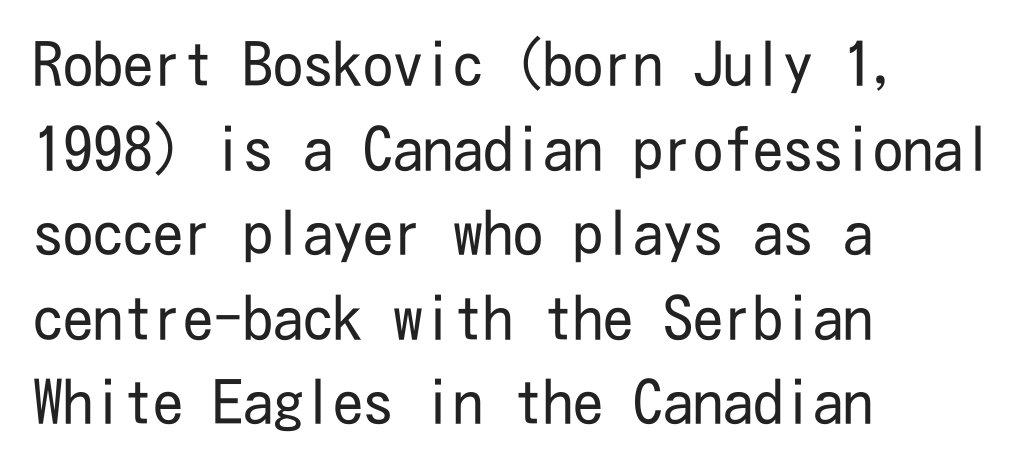
Look at the bottom of the vertical strokes: they stop flat, with no serifs. The line-height multiplier appears to be the usual default. Designer's note — italics off, roman on. Is this a heavy cut? Hardly; it is regular or lighter. Just letters on the line, the space beneath them empty.
